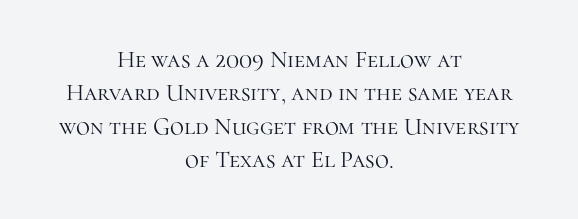
Standard letterfit; no display-style spreading of the glyphs. If you folded the block vertically in half, each line would mirror itself in length. The letters look calm and open, with moderate or lighter stems. Quick note: underline off. Is there any slant? The stems are plumb. Leading: standard.
